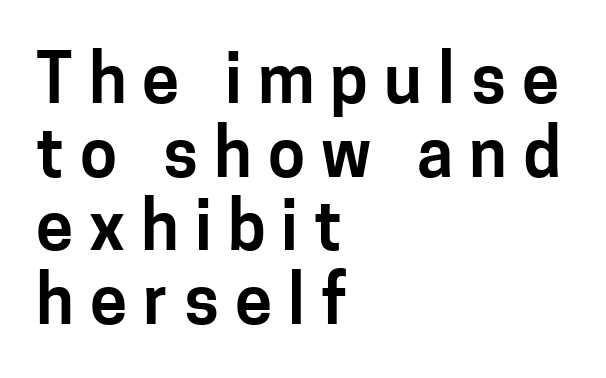
You could not count columns in this text — the font is proportionally spaced. What kind of face is this? One without serifs — a sans. Tall strokes in this sample are plumb rather than angled. Leading is clearly below the norm, producing a dense column. Words float on clear page, feet unadorned. These lines stack with their left ends in a neat column.
